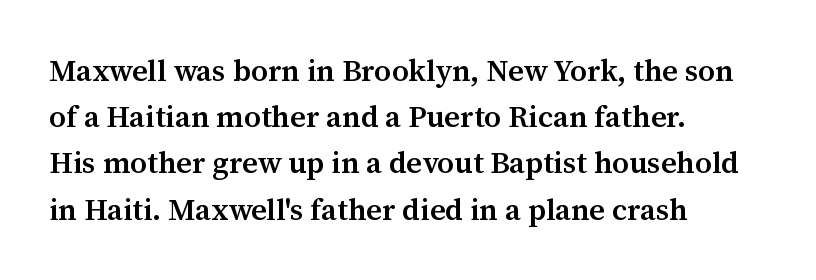
What's the leading like? Ordinary, nothing unusual. Varying glyph widths throughout — classic text-font behaviour. The string is rendered with underlining switched off. The letters carry serifs — small finishing strokes at the ends of their stems. You could call the tracking neutral — neither tight nor loose. It's the straight-up-and-down kind of type.
